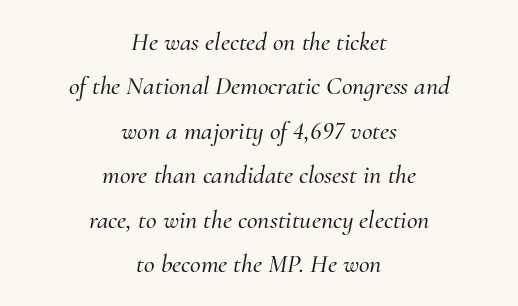
{"italic": "yes", "lean": "right", "slant_degrees": 10, "underline": "no", "align": "center", "line_spacing_ratio": 1.71, "letter_spacing": "normal", "letter_spacing_em": 0.0, "glyph_px": 26}
